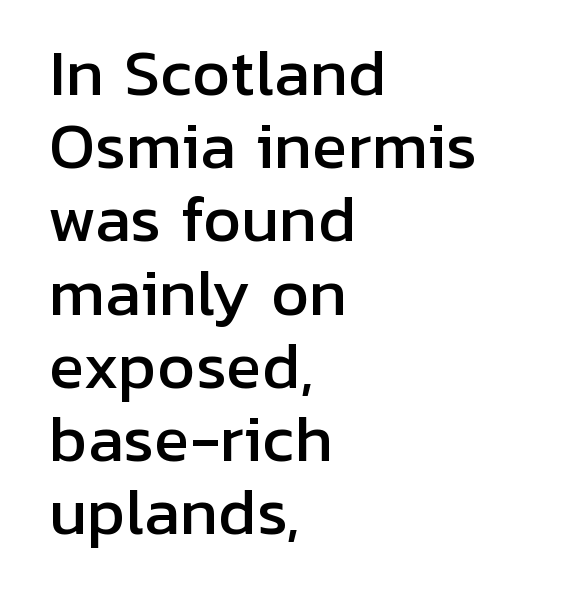
Q: Is the text italic (slanted)? A: No, it is upright.
Q: Is the typeface a serif or a sans-serif typeface? A: Sans-serif.
Q: Is the text underlined? A: No.
Q: How is the paragraph aligned? A: Left-aligned.
Q: Is the spacing between letters normal or unusually wide? A: Normal.
Q: Width (condensed, normal, or wide)? A: Normal.
Q: Stroke contrast? A: Low.
Q: x-height? A: Medium.
Q: Monospaced? A: No.
